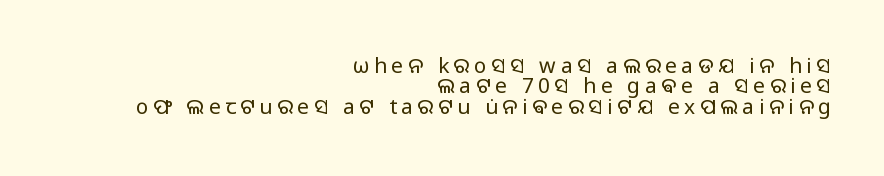
The image shows 21 px text type, upright; set right-aligned, tight line spacing (0.97x), unusually wide letter spacing (+0.22 em), not underlined.
